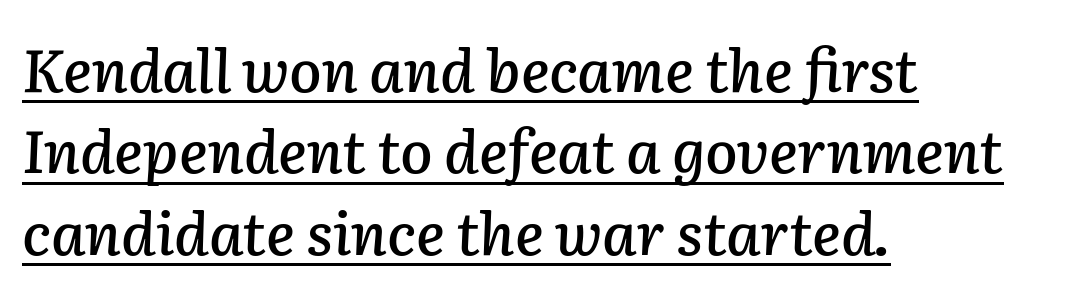
This block has exactly the height ordinary leading produces. Line starts are locked; line ends wander. What stands out about the letter spacing? Nothing — it is the standard amount. Underlining? Definitely there. Posture: slanted. Looks like regular typesetting: each glyph gets only the width it needs.
